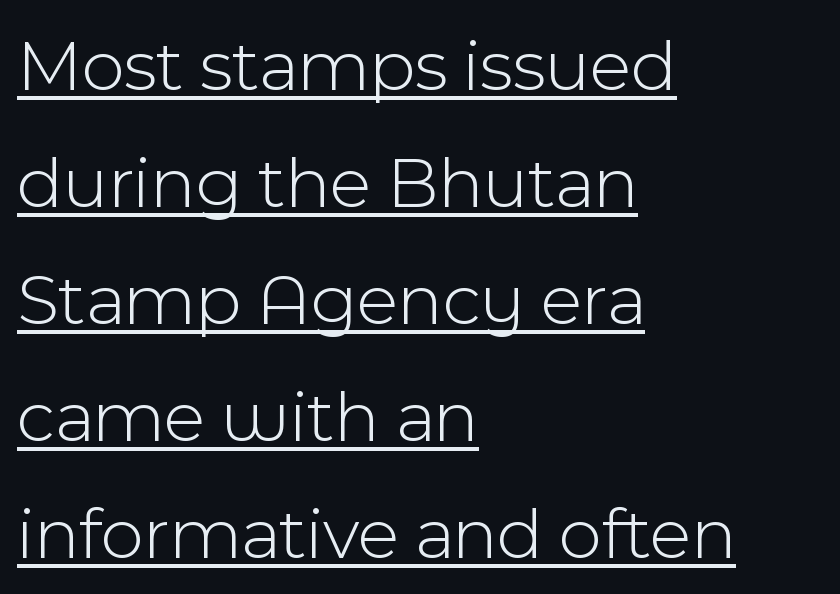
Q: Is the text bold? A: No.
Q: Is the text italic (slanted)? A: No, it is upright.
Q: Is the typeface a serif or a sans-serif typeface? A: Sans-serif.
Q: Is the text underlined? A: Yes.
Q: How is the paragraph aligned? A: Left-aligned.
Q: Is the spacing between letters normal or unusually wide? A: Normal.
Q: Is the spacing between lines tight, normal or loose? A: Normal.
Q: Width (condensed, normal, or wide)? A: Normal.
Q: x-height? A: Medium.
Q: Monospaced? A: No.
